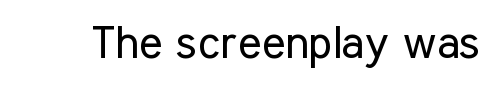
Bold? No — there's no thickening of the strokes. Decoration check: the copy has no underline. Looks like regular typesetting: each glyph gets only the width it needs. Words appear dense and cohesive because spacing is normal. The rendering shows plain stroke endings on the letterforms — a sans-serif design.
